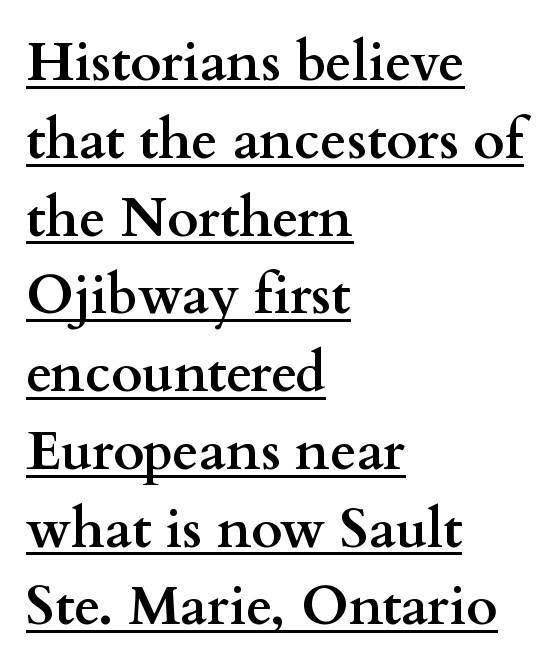
Q: Is the text bold? A: Yes.
Q: Is the text italic (slanted)? A: No, it is upright.
Q: Is the typeface a serif or a sans-serif typeface? A: Serif.
Q: Is the text underlined? A: Yes.
Q: How is the paragraph aligned? A: Left-aligned.
Q: Is the spacing between letters normal or unusually wide? A: Normal.
Q: Is the spacing between lines tight, normal or loose? A: Normal.
Q: Width (condensed, normal, or wide)? A: Wide.
Q: Stroke contrast? A: Medium.
Q: x-height? A: Small.
Q: Monospaced? A: No.
